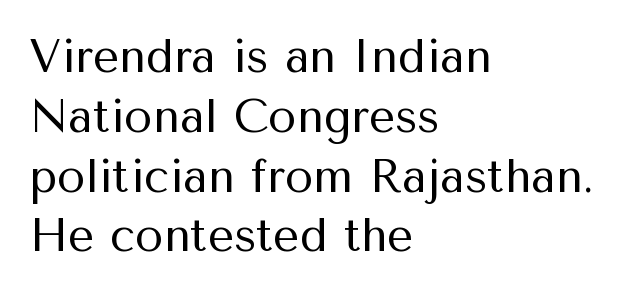
The image shows 46 px regular-weight sans-serif type, upright; set left-aligned, normal line spacing (1.3x), normal letter spacing, not underlined; medium stroke contrast and a medium x-height.
